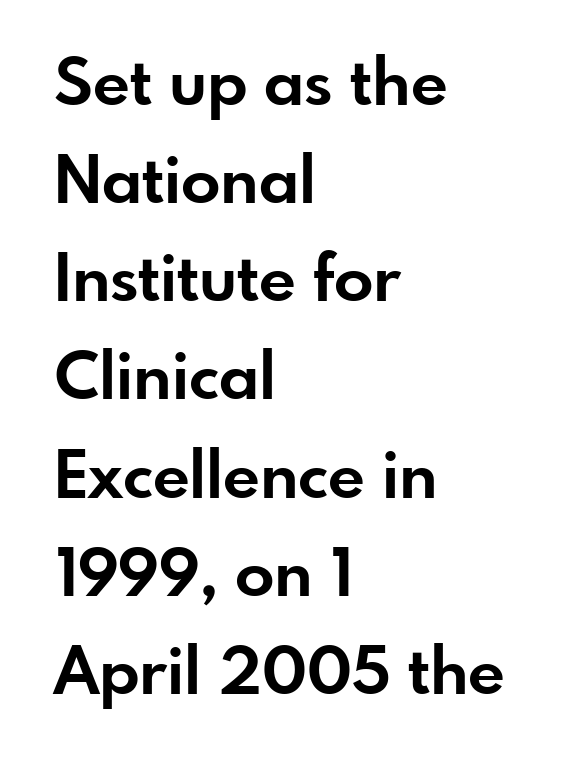
{"serif": "no", "italic": "no", "bold": "yes", "weight": "bold", "width": "normal", "stroke_contrast": "low", "x_height": "small", "monospaced": "no", "underline": "no", "align": "left", "line_spacing": "normal", "line_spacing_ratio": 1.51, "letter_spacing": "normal", "letter_spacing_em": 0.0, "glyph_px": 65}
